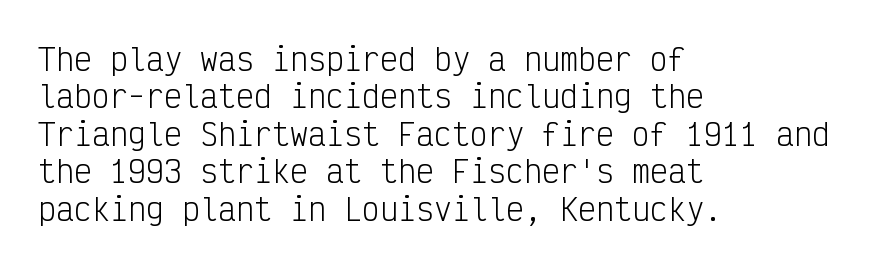
Q: Is the text bold? A: No.
Q: Is the text italic (slanted)? A: No, it is upright.
Q: Is the typeface a serif or a sans-serif typeface? A: Sans-serif.
Q: Is the text underlined? A: No.
Q: How is the paragraph aligned? A: Left-aligned.
Q: Is the spacing between letters normal or unusually wide? A: Normal.
Q: Is the spacing between lines tight, normal or loose? A: Normal.
Q: Width (condensed, normal, or wide)? A: Condensed.
Q: Stroke contrast? A: Low.
Q: x-height? A: Medium.
Q: Monospaced? A: Yes.
